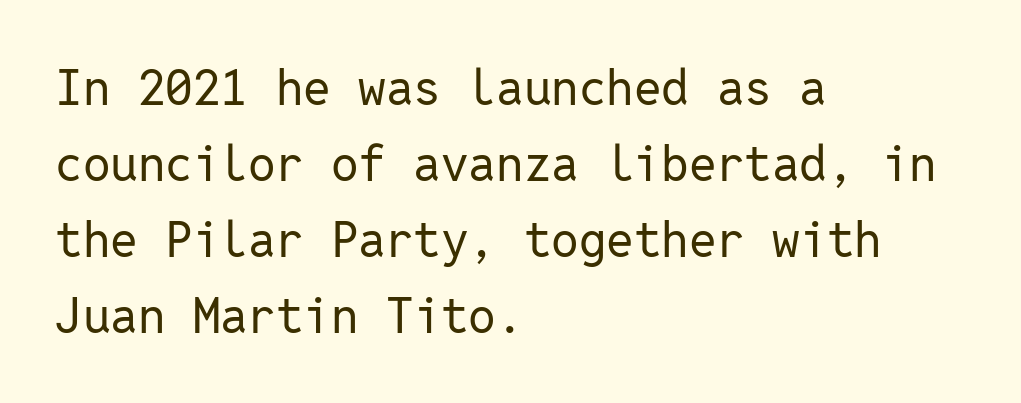
Is there any slant? The stems are plumb. Tracking value appears to be zero — textbook default spacing. Left-aligned paragraph, ragged on the right. Rows of type keep a routine distance in the vertical direction.
